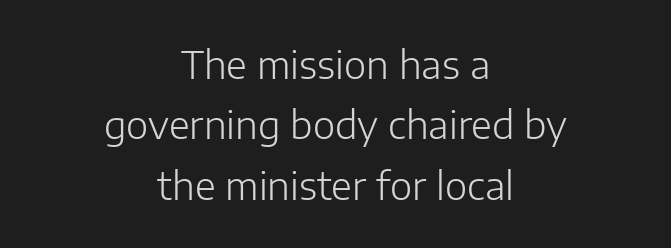
Alignment: centered. You could call the tracking neutral — neither tight nor loose. Caption: face not bold, strokes unweighted. Quick note: underline off. Ascenders rise straight up at ninety degrees.
